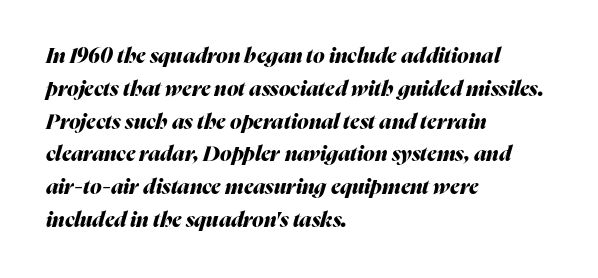
{"italic": "yes", "lean": "right", "slant_degrees": 16, "bold": "yes", "underline": "no", "align": "left", "line_spacing": "normal", "line_spacing_ratio": 1.56, "letter_spacing": "normal", "letter_spacing_em": 0.0, "glyph_px": 21}
